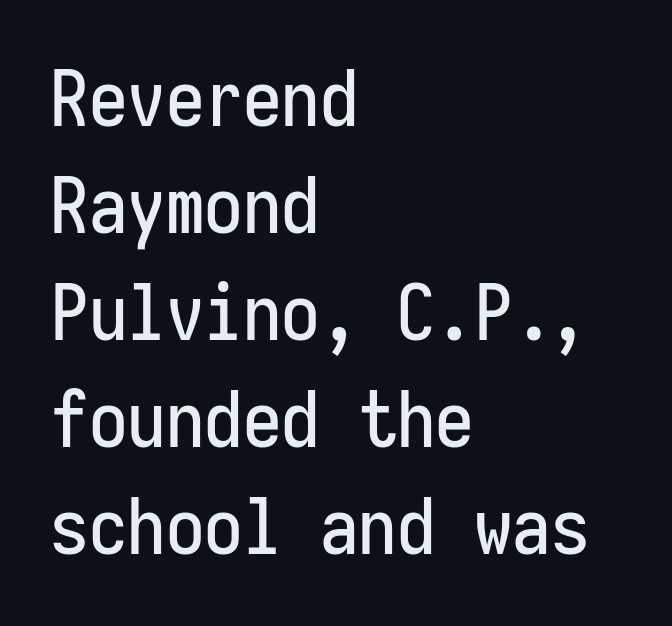
{"serif": "no", "italic": "no", "width": "condensed", "stroke_contrast": "low", "x_height": "medium", "monospaced": "yes", "underline": "no", "align": "left", "line_spacing": "normal", "line_spacing_ratio": 1.39, "letter_spacing": "normal", "letter_spacing_em": 0.0, "glyph_px": 77}
